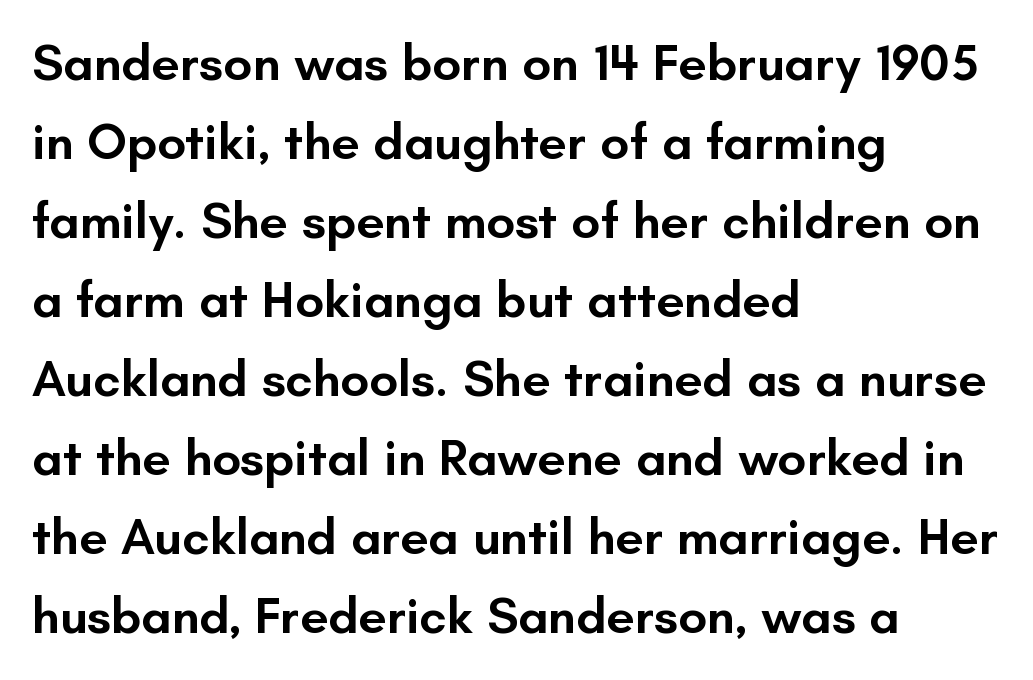
Q: Is the text bold? A: Semi-bold.
Q: Is the text italic (slanted)? A: No, it is upright.
Q: Is the typeface a serif or a sans-serif typeface? A: Sans-serif.
Q: Is the text underlined? A: No.
Q: How is the paragraph aligned? A: Left-aligned.
Q: Is the spacing between letters normal or unusually wide? A: Normal.
Q: Is the spacing between lines tight, normal or loose? A: Normal.
Q: Width (condensed, normal, or wide)? A: Normal.
Q: Stroke contrast? A: Low.
Q: x-height? A: Small.
Q: Monospaced? A: No.
